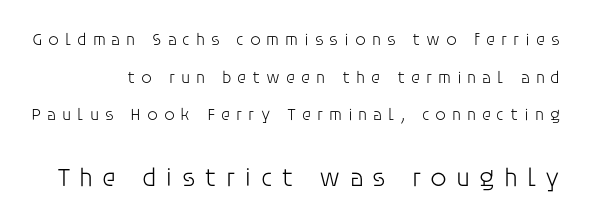
{"italic": "no", "bold": "no", "underline": "no", "line_spacing": "loose", "line_spacing_ratio": 2.21, "letter_spacing": "wide", "letter_spacing_em": 0.34, "larger_block": "second", "size_ratio": 1.53, "glyph_px": 26}
